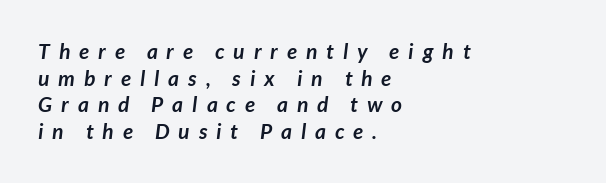
Q: Is the text bold? A: Yes.
Q: Is the text italic (slanted)? A: Yes, it leans right by about 7 degrees.
Q: Is the text underlined? A: No.
Q: How is the paragraph aligned? A: Left-aligned.
Q: Is the spacing between letters normal or unusually wide? A: Unusually wide.
Q: Is the spacing between lines tight, normal or loose? A: Normal.
